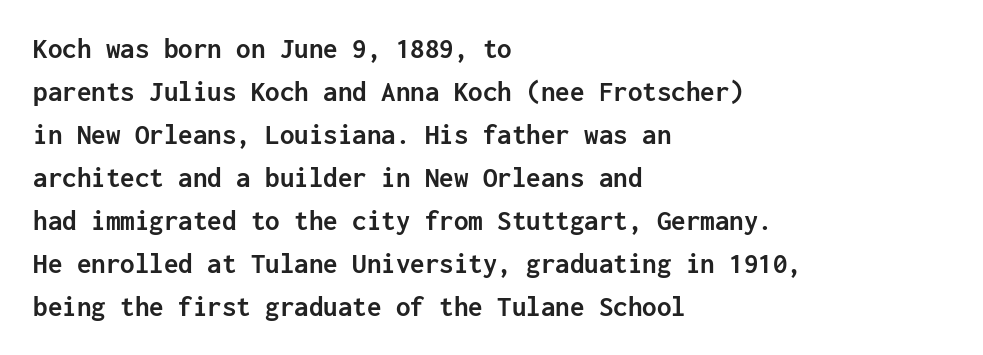
Q: Is the text bold? A: Yes.
Q: Is the text italic (slanted)? A: No, it is upright.
Q: Is the typeface a serif or a sans-serif typeface? A: Sans-serif.
Q: Is the text underlined? A: No.
Q: How is the paragraph aligned? A: Left-aligned.
Q: Is the spacing between letters normal or unusually wide? A: Normal.
Q: Is the spacing between lines tight, normal or loose? A: Normal.
Q: Width (condensed, normal, or wide)? A: Normal.
Q: Stroke contrast? A: Low.
Q: x-height? A: Medium.
Q: Monospaced? A: Yes.
